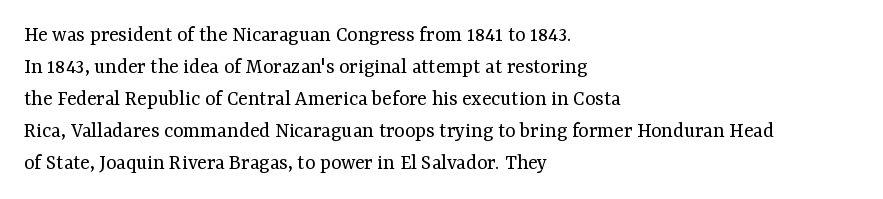
This sample uses an upright cut, with every glyph sitting square on the baseline. Check the space under the baseline: it is left empty. These lines are set flush left with a ragged right edge. Weight: not bold — regular or lighter.
